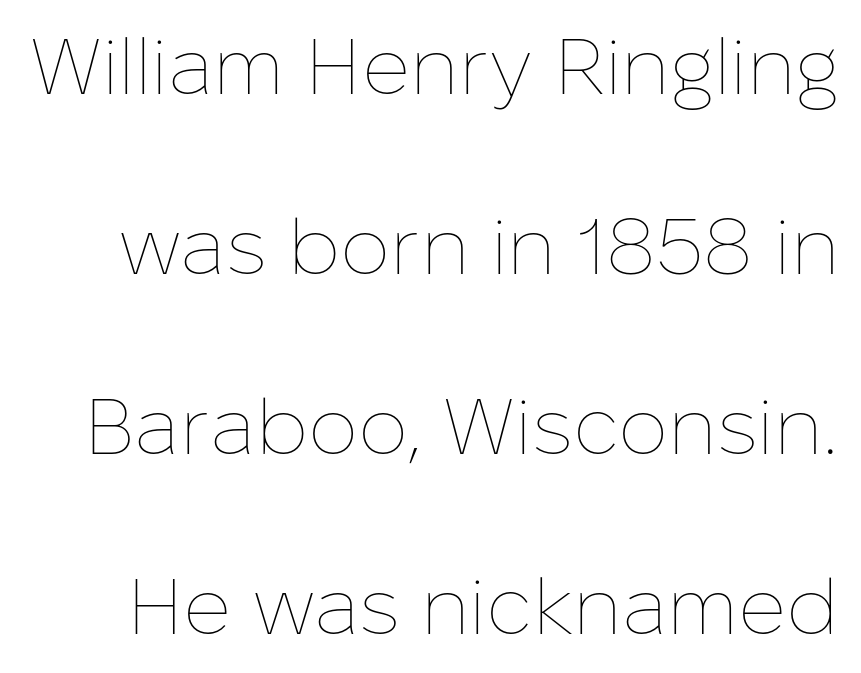
Q: Is the text bold? A: No.
Q: Is the text italic (slanted)? A: No, it is upright.
Q: Is the text underlined? A: No.
Q: Is the spacing between letters normal or unusually wide? A: Normal.
Q: Is the spacing between lines tight, normal or loose? A: Loose.
Q: Width (condensed, normal, or wide)? A: Normal.
Q: Stroke contrast? A: Low.
Q: x-height? A: Medium.
Q: Monospaced? A: No.
